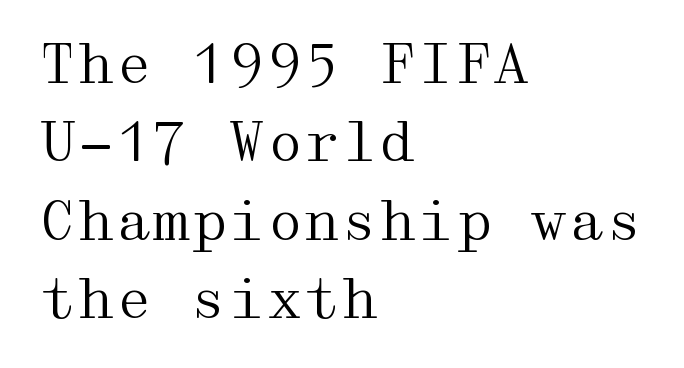
The image shows 54 px regular-weight, wide serif type, upright; set left-aligned, normal line spacing (1.45x), normal letter spacing, not underlined; medium stroke contrast and a medium x-height.
